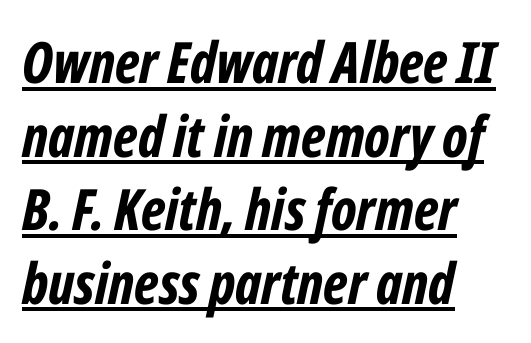
Q: Is the text bold? A: Yes.
Q: Is the text italic (slanted)? A: Yes, it leans right by about 12 degrees.
Q: Is the text underlined? A: Yes.
Q: How is the paragraph aligned? A: Left-aligned.
Q: Is the spacing between letters normal or unusually wide? A: Normal.
Q: Is the spacing between lines tight, normal or loose? A: Normal.
Q: Width (condensed, normal, or wide)? A: Condensed.
Q: Stroke contrast? A: Low.
Q: x-height? A: Medium.
Q: Monospaced? A: No.
